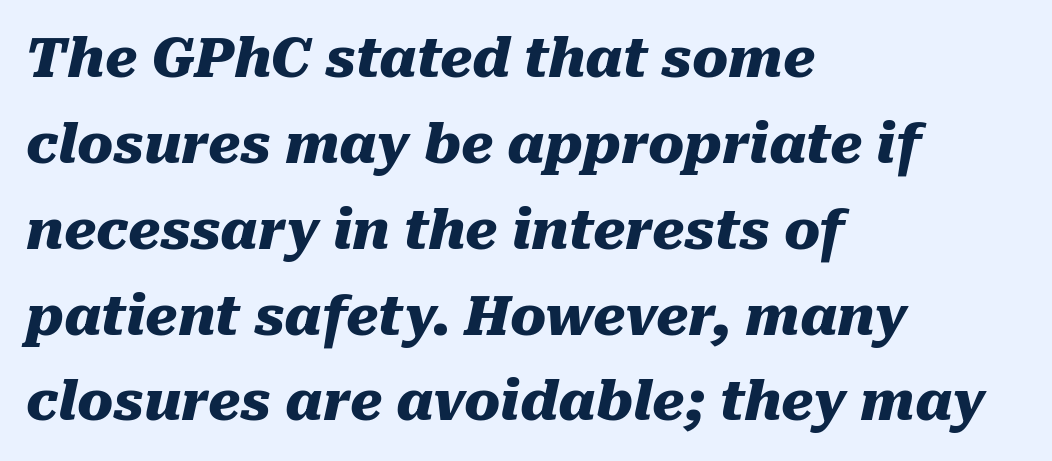
Q: Is the text bold? A: Yes.
Q: Is the text italic (slanted)? A: Yes, it leans right by about 10 degrees.
Q: Is the text underlined? A: No.
Q: How is the paragraph aligned? A: Left-aligned.
Q: Is the spacing between letters normal or unusually wide? A: Normal.
Q: Is the spacing between lines tight, normal or loose? A: Normal.
Q: Width (condensed, normal, or wide)? A: Normal.
Q: Stroke contrast? A: Medium.
Q: x-height? A: Medium.
Q: Monospaced? A: No.
